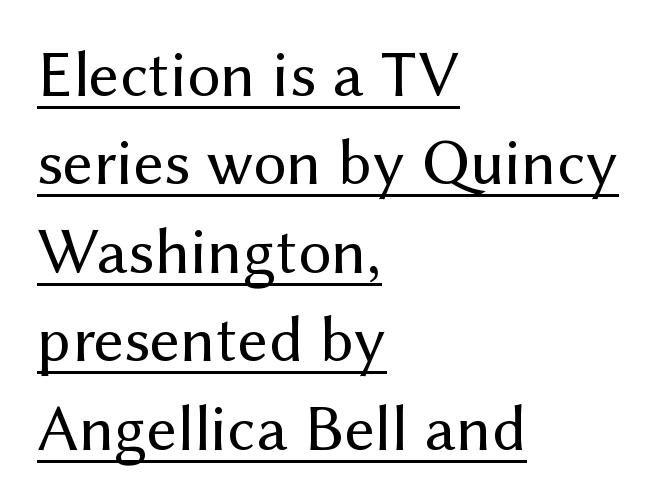
The image shows 66 px regular-weight sans-serif type, upright; set left-aligned, normal line spacing (1.34x), normal letter spacing, underlined; medium stroke contrast and a medium x-height.
